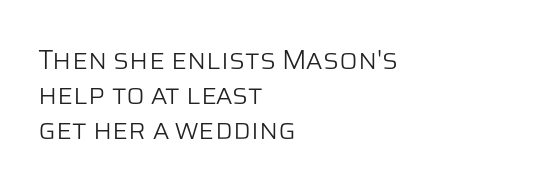
Q: Is the text bold? A: No.
Q: Is the text italic (slanted)? A: No, it is upright.
Q: Is the text underlined? A: No.
Q: How is the paragraph aligned? A: Left-aligned.
Q: Is the spacing between letters normal or unusually wide? A: Normal.
Q: Is the spacing between lines tight, normal or loose? A: Normal.
